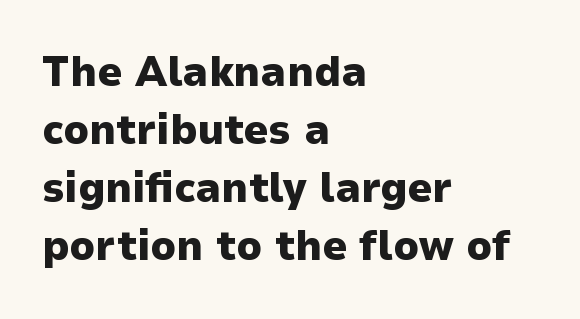
The image shows 43 px heavy sans-serif type, upright; set left-aligned, normal line spacing (1.35x), normal letter spacing, not underlined; low stroke contrast and a medium x-height.
